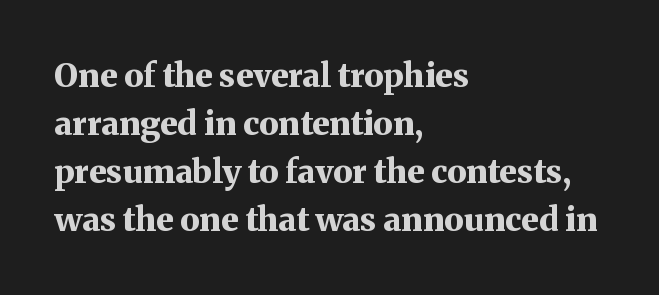
On the weight axis this lands at bold, roughly 700. Nothing unusual about the tracking: characters are spaced as the font intends. Serif or sans? Serif — the stroke terminals have little feet. This is the regular roman posture of the typeface. Decoration check: the copy has no underline. How would I describe the line gaps? Plain and ordinary.
